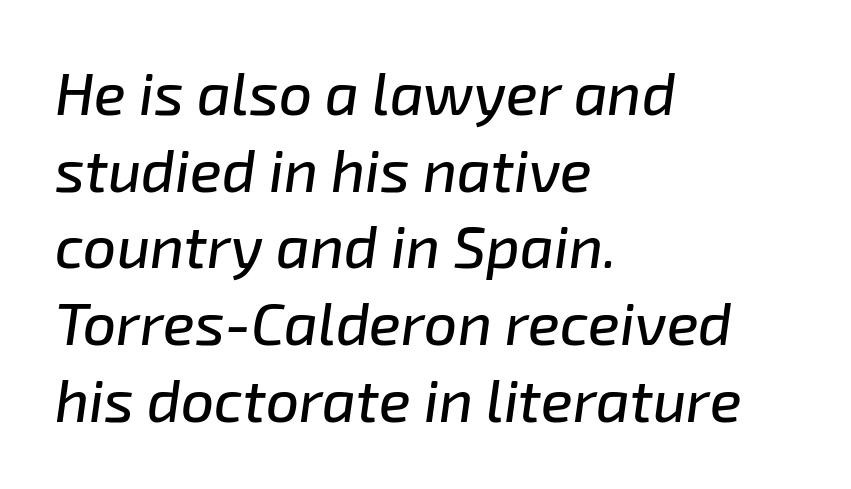
A typesetter would mark this as italic. The area under the type is left untouched. Is this a fixed-width face? No — the glyphs have proportional, varying widths. The rendering uses a moderate line-height, typical for paragraphs. Tracking value appears to be zero — textbook default spacing. Casual observation: everything's shoved over to the left.
